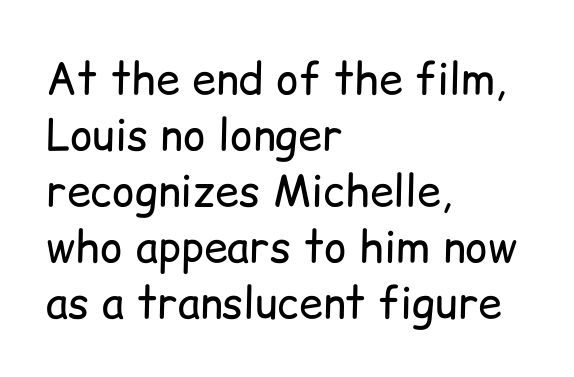
Q: Is the text bold? A: No.
Q: Is the text italic (slanted)? A: No, it is upright.
Q: Is the typeface a serif or a sans-serif typeface? A: Sans-serif.
Q: Is the text underlined? A: No.
Q: How is the paragraph aligned? A: Left-aligned.
Q: Is the spacing between letters normal or unusually wide? A: Normal.
Q: Is the spacing between lines tight, normal or loose? A: Normal.
Q: Width (condensed, normal, or wide)? A: Normal.
Q: Stroke contrast? A: Low.
Q: x-height? A: Medium.
Q: Monospaced? A: No.
